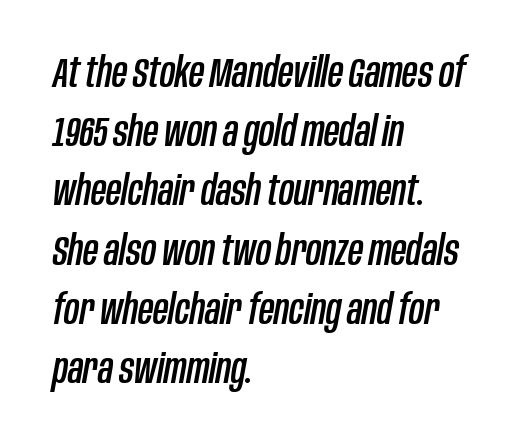
{"italic": "yes", "lean": "right", "slant_degrees": 10, "width": "condensed", "stroke_contrast": "low", "x_height": "large", "monospaced": "no", "underline": "no", "align": "left", "line_spacing": "normal", "line_spacing_ratio": 1.41, "letter_spacing": "normal", "letter_spacing_em": 0.0, "glyph_px": 42}
